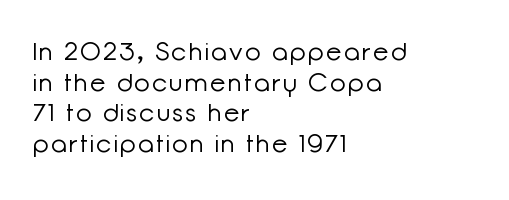
{"italic": "no", "bold": "no", "underline": "no", "align": "left", "line_spacing_ratio": 1.23, "glyph_px": 25}
